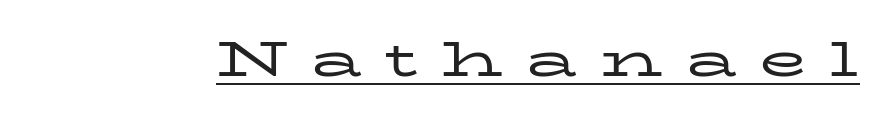
Q: Is the text bold? A: No.
Q: Is the text italic (slanted)? A: No, it is upright.
Q: Is the typeface a serif or a sans-serif typeface? A: Serif.
Q: Is the text underlined? A: Yes.
Q: Is the spacing between letters normal or unusually wide? A: Unusually wide.
Q: Width (condensed, normal, or wide)? A: Wide.
Q: Stroke contrast? A: Low.
Q: x-height? A: Medium.
Q: Monospaced? A: No.
